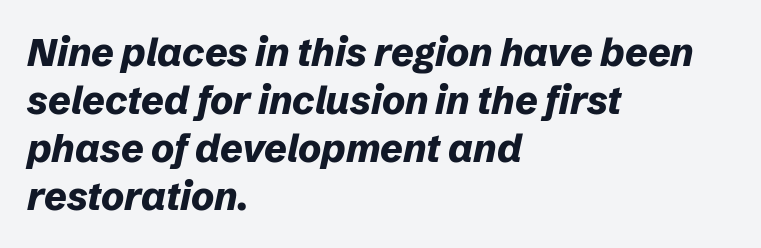
Q: Is the text bold? A: Yes.
Q: Is the text italic (slanted)? A: Yes, it leans right by about 12 degrees.
Q: Is the text underlined? A: No.
Q: How is the paragraph aligned? A: Left-aligned.
Q: Is the spacing between letters normal or unusually wide? A: Normal.
Q: Width (condensed, normal, or wide)? A: Normal.
Q: Stroke contrast? A: Low.
Q: x-height? A: Medium.
Q: Monospaced? A: No.
